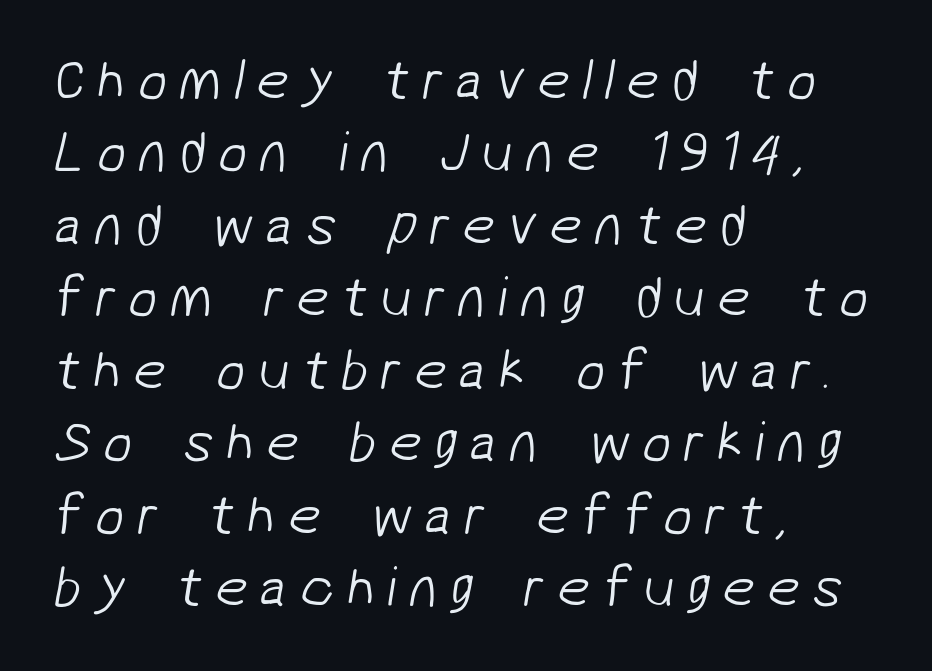
{"serif": "no", "bold": "no", "weight": "light", "width": "normal", "stroke_contrast": "low", "x_height": "medium", "monospaced": "no", "underline": "no", "align": "left", "line_spacing": "normal", "line_spacing_ratio": 1.25, "letter_spacing": "wide", "letter_spacing_em": 0.21, "glyph_px": 58}
